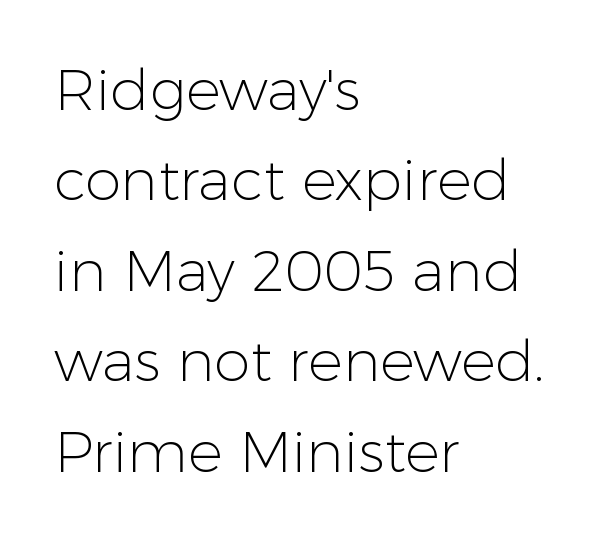
Q: Is the text bold? A: No.
Q: Is the text italic (slanted)? A: No, it is upright.
Q: Is the typeface a serif or a sans-serif typeface? A: Sans-serif.
Q: Is the text underlined? A: No.
Q: How is the paragraph aligned? A: Left-aligned.
Q: Is the spacing between letters normal or unusually wide? A: Normal.
Q: Is the spacing between lines tight, normal or loose? A: Normal.
Q: Width (condensed, normal, or wide)? A: Normal.
Q: Stroke contrast? A: Low.
Q: x-height? A: Medium.
Q: Monospaced? A: No.
